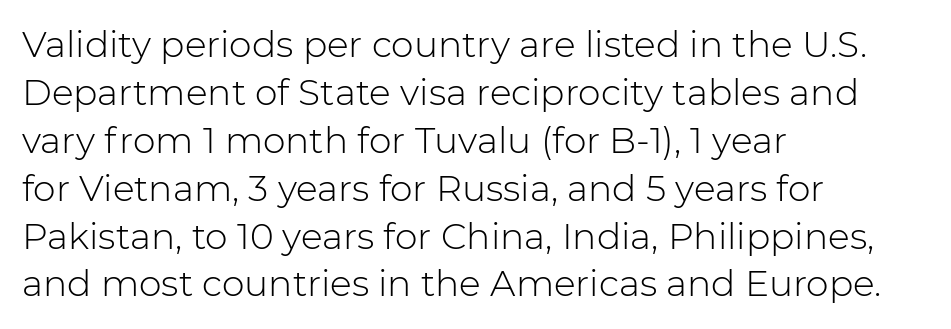
These lines stack with their left ends in a neat column. Normally led — the rows are evenly, conventionally spaced. Nope, not italic — everything's standing straight. Stems and bowls with no extra thickness — not bold.
